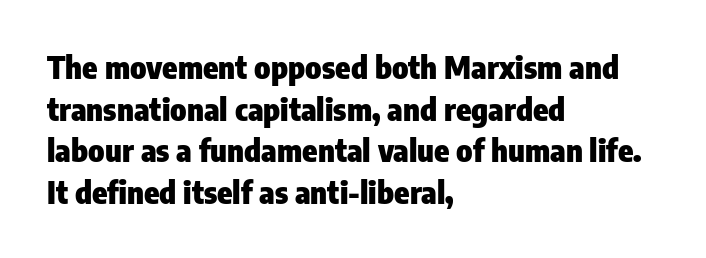
These lines stack with their left ends in a neat column. Unlike italic type, these characters show no tilt at all. Just letters on the line, the space beneath them empty. How are the letters spaced? Ordinarily, with no added tracking. The lines sit at an ordinary, default distance from one another.
